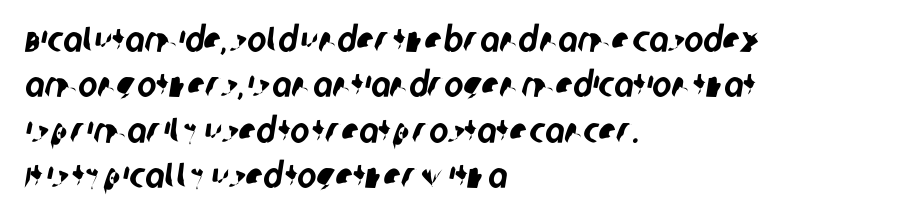
{"serif": "no", "width": "condensed", "stroke_contrast": "low", "x_height": "large", "monospaced": "no", "underline": "no", "align": "left", "line_spacing": "normal", "line_spacing_ratio": 1.26, "letter_spacing": "normal", "letter_spacing_em": 0.0, "glyph_px": 36}
